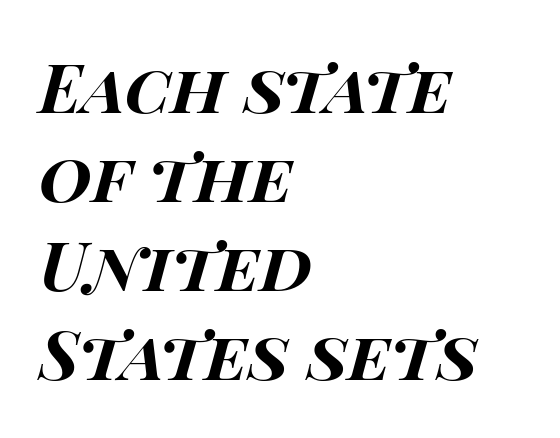
The image shows 68 px bold, wide type, italic (leaning right); set left-aligned, normal line spacing (1.31x), normal letter spacing, not underlined; high stroke contrast and a large x-height.
